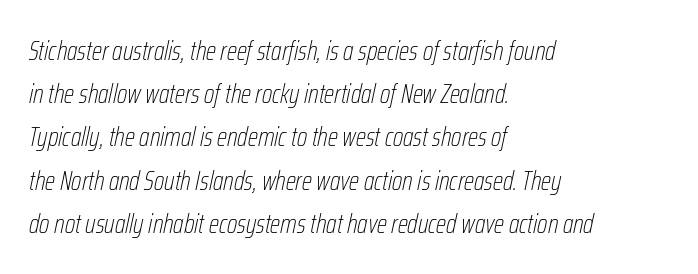
Q: Is the text bold? A: No.
Q: Is the text italic (slanted)? A: Yes, it leans right by about 12 degrees.
Q: Is the text underlined? A: No.
Q: How is the paragraph aligned? A: Left-aligned.
Q: Is the spacing between letters normal or unusually wide? A: Normal.
Q: Is the spacing between lines tight, normal or loose? A: Normal.
